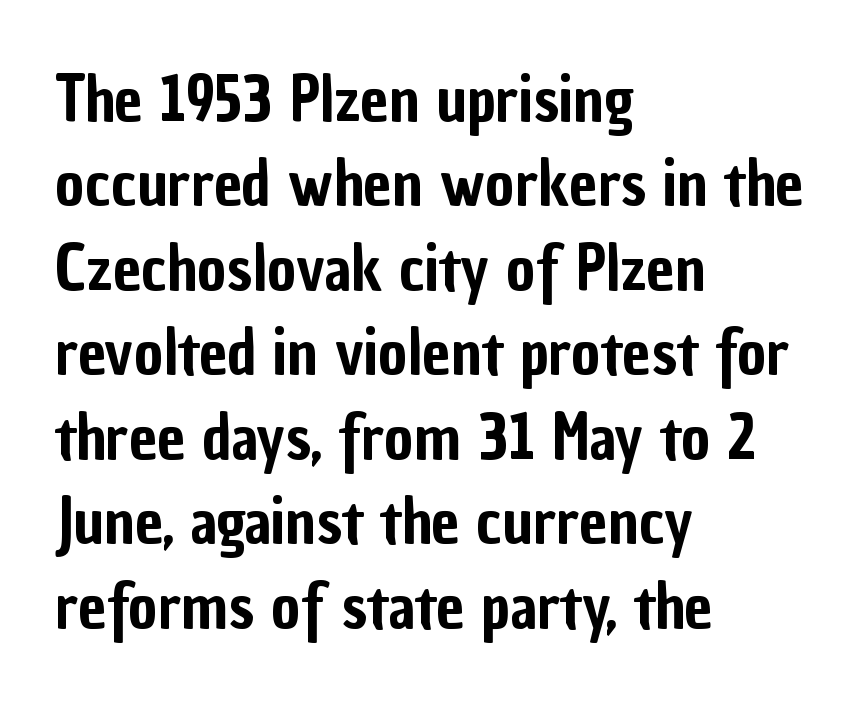
The specimen omits any rule beneath the text block's lines. One glance says typical: line gaps are just what's usual. Caption: standard tracking, unaltered. Each letter's strokes conclude bluntly, with no projecting serifs.
